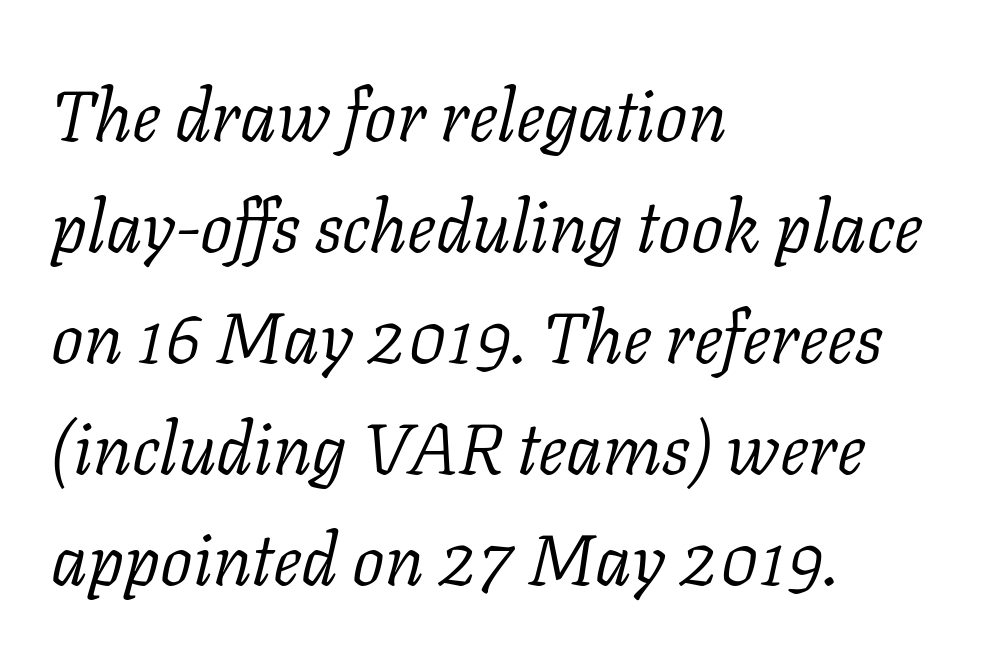
{"serif": "yes", "italic": "yes", "lean": "right", "slant_degrees": 11, "bold": "no", "weight": "light", "width": "normal", "stroke_contrast": "low", "x_height": "medium", "monospaced": "no", "underline": "no", "align": "left", "line_spacing": "normal", "line_spacing_ratio": 1.54, "letter_spacing": "normal", "letter_spacing_em": 0.0, "glyph_px": 72}
